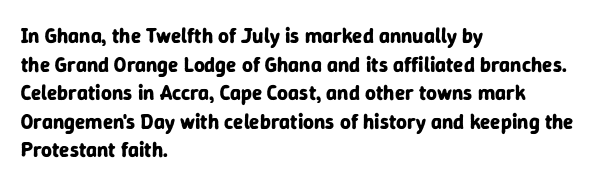
{"italic": "no", "bold": "yes", "underline": "no", "align": "left", "line_spacing": "normal", "line_spacing_ratio": 1.36, "letter_spacing": "normal", "letter_spacing_em": 0.0, "glyph_px": 21}
